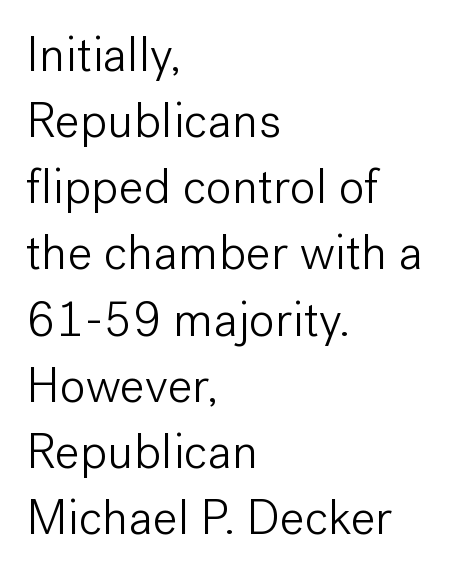
No extra ink here — the face is not bold. The specimen reads as upright at a glance. The horizontal fit of the characters is conventional and even. This rendering uses left alignment, leaving the right contour irregular.
